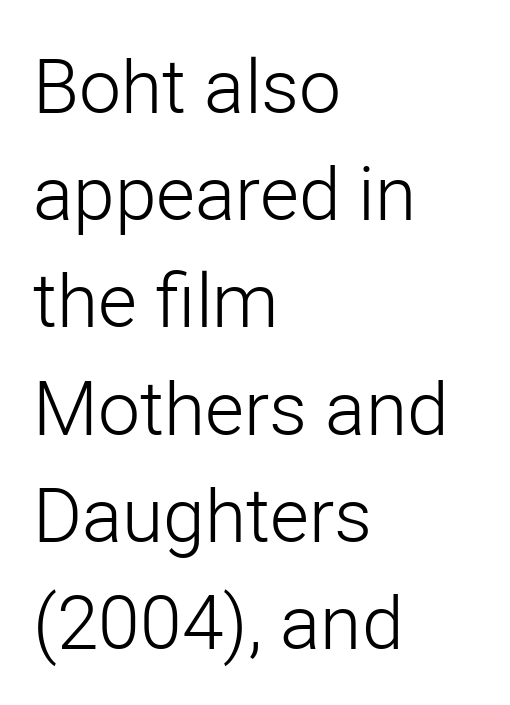
Here the designer chose a conventional face with non-uniform glyph widths. Leading: standard. Which margin do the lines hug? The left one — the right edge is uneven. Ascenders rise straight up at ninety degrees.
